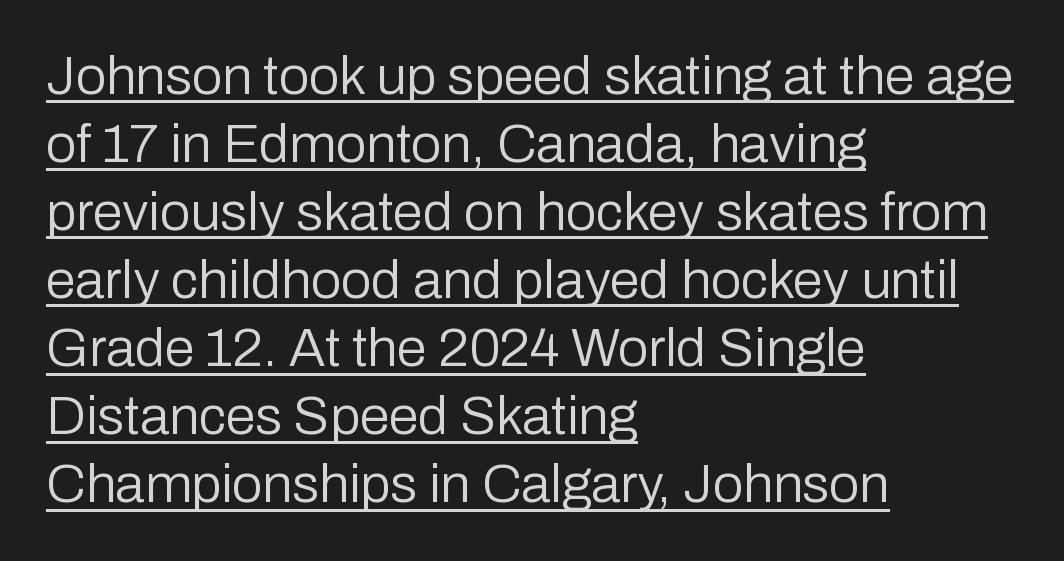
Q: Is the text bold? A: No.
Q: Is the text italic (slanted)? A: No, it is upright.
Q: Is the typeface a serif or a sans-serif typeface? A: Sans-serif.
Q: Is the text underlined? A: Yes.
Q: How is the paragraph aligned? A: Left-aligned.
Q: Is the spacing between letters normal or unusually wide? A: Normal.
Q: Is the spacing between lines tight, normal or loose? A: Normal.
Q: Width (condensed, normal, or wide)? A: Normal.
Q: Stroke contrast? A: Low.
Q: x-height? A: Medium.
Q: Monospaced? A: No.
